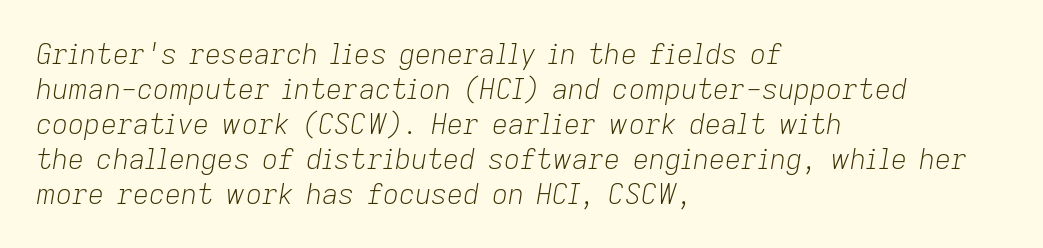
Q: Is the text bold? A: No.
Q: Is the text italic (slanted)? A: Yes, it leans right by about 9 degrees.
Q: Is the text underlined? A: No.
Q: How is the paragraph aligned? A: Left-aligned.
Q: Is the spacing between letters normal or unusually wide? A: Normal.
Q: Is the spacing between lines tight, normal or loose? A: Normal.
Q: Width (condensed, normal, or wide)? A: Normal.
Q: Stroke contrast? A: Low.
Q: x-height? A: Medium.
Q: Monospaced? A: No.
